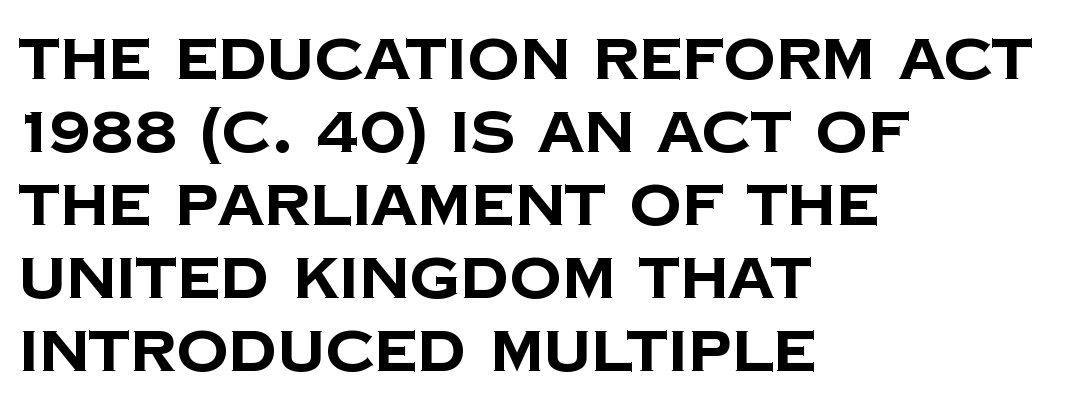
Q: Is the text bold? A: Yes.
Q: Is the typeface a serif or a sans-serif typeface? A: Sans-serif.
Q: Is the text underlined? A: No.
Q: How is the paragraph aligned? A: Left-aligned.
Q: Is the spacing between letters normal or unusually wide? A: Normal.
Q: Is the spacing between lines tight, normal or loose? A: Normal.
Q: Width (condensed, normal, or wide)? A: Normal.
Q: Stroke contrast? A: Low.
Q: x-height? A: Large.
Q: Monospaced? A: No.
